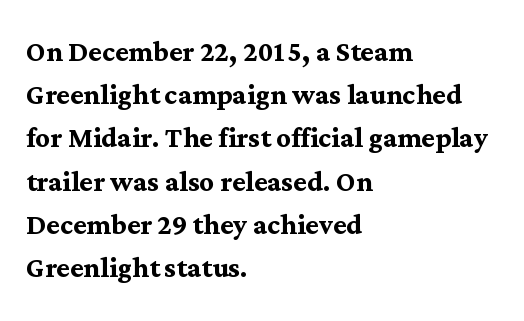
Q: Is the text bold? A: Yes.
Q: Is the text italic (slanted)? A: No, it is upright.
Q: Is the typeface a serif or a sans-serif typeface? A: Serif.
Q: Is the text underlined? A: No.
Q: How is the paragraph aligned? A: Left-aligned.
Q: Is the spacing between letters normal or unusually wide? A: Normal.
Q: Width (condensed, normal, or wide)? A: Normal.
Q: Stroke contrast? A: Medium.
Q: x-height? A: Medium.
Q: Monospaced? A: No.
